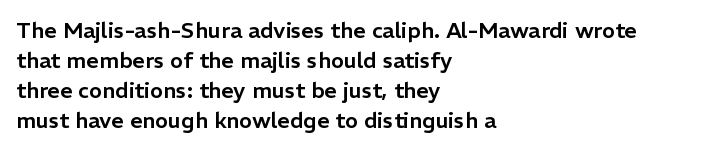
The lettering stays uniformly vertical, giving the passage a roman look. The text block is weighted toward the left margin, trailing off unevenly rightward. A typesetter would call this zero additional tracking. Evenly set lines give the paragraph a standard silhouette.
